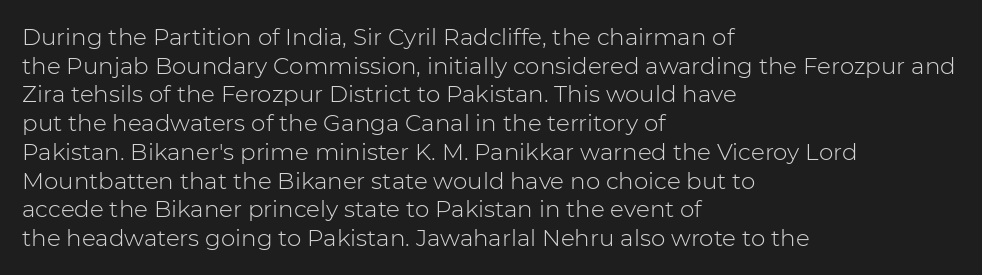
{"italic": "no", "bold": "no", "underline": "no", "align": "left", "line_spacing": "normal", "line_spacing_ratio": 1.25, "letter_spacing": "normal", "letter_spacing_em": 0.0, "glyph_px": 23}
